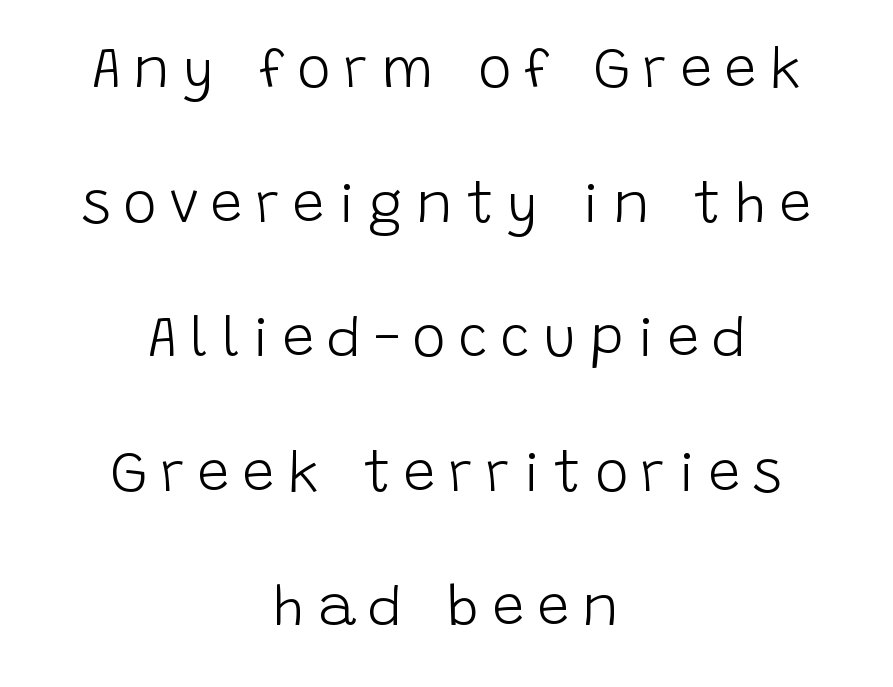
If you measured baseline to baseline, you'd find a long distance. It's the straight-up-and-down kind of type. The typeface chosen for these lines omits serifs. Note the varied advance widths — an 'i' is clearly narrower than an 'm'. Each line is balanced around a shared central axis. The strip under each line holds only bare page.
